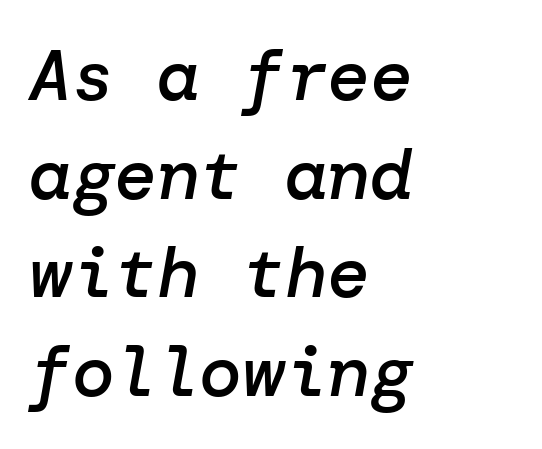
The image shows 71 px semibold type, italic (leaning right); set left-aligned, normal line spacing (1.39x), normal letter spacing, not underlined; low stroke contrast and a medium x-height.
